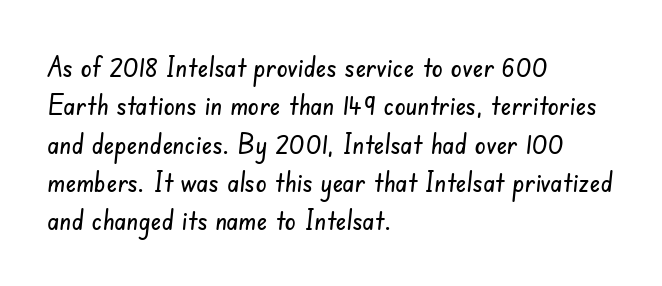
In CSS terms this would be text-align: left. The words here are not underlined. The passage shown is typed in a proportional face where columns would drift. Look at the tracking — it's just the regular setting, nothing added. I'd call this a sans setting — the letters go barefoot.
